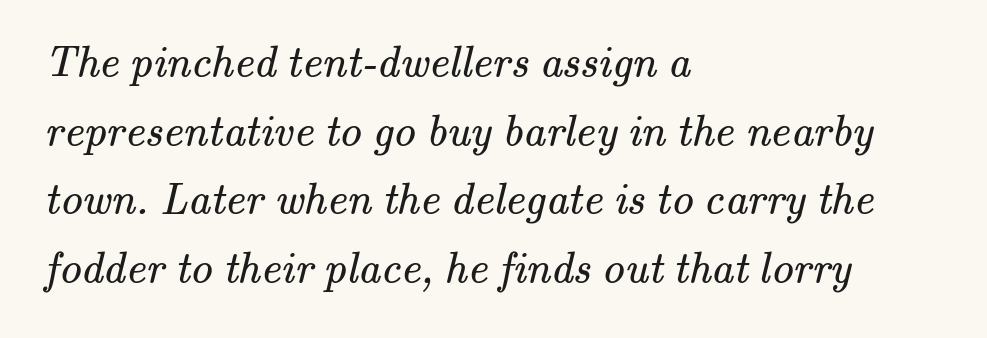
A light-to-regular cut is what we see here. Has an underline been added? It has not. Does the type have serifs? Yes, each stem ends in a small foot. Regular leading. The rag falls on the right side of this text block. Does extra space separate the letters? No, they use regular spacing.
